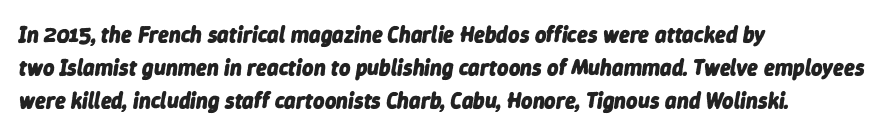
The image shows 22 px bold type, italic (leaning right); set left-aligned, normal line spacing (1.49x), normal letter spacing, not underlined.
